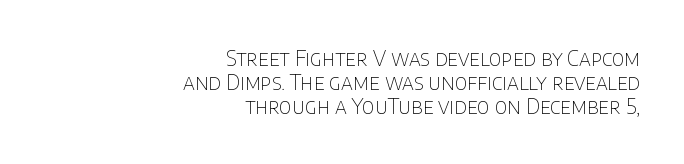
{"italic": "no", "bold": "no", "underline": "no", "align": "right", "line_spacing": "tight", "line_spacing_ratio": 1.15, "letter_spacing": "normal", "letter_spacing_em": 0.0, "glyph_px": 21}
